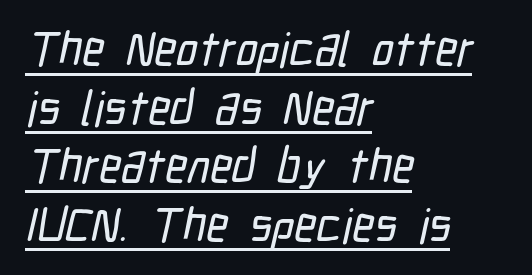
{"serif": "no", "width": "condensed", "stroke_contrast": "low", "x_height": "medium", "monospaced": "no", "underline": "yes", "align": "left", "line_spacing_ratio": 1.22, "letter_spacing": "normal", "letter_spacing_em": 0.0, "glyph_px": 48}
